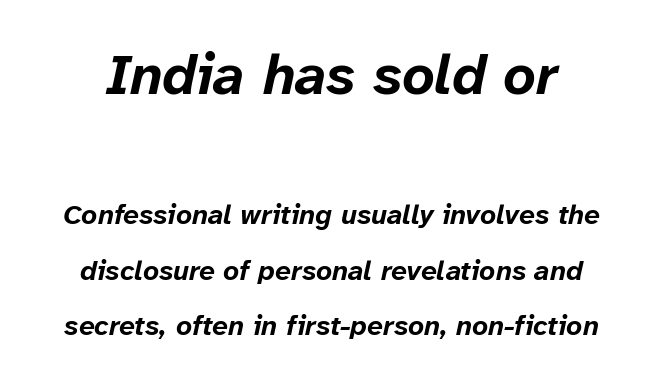
Q: Is the text bold? A: Yes.
Q: Is the text italic (slanted)? A: Yes, it leans right by about 12 degrees.
Q: Is the text underlined? A: No.
Q: Is the spacing between letters normal or unusually wide? A: Normal.
Q: Is the spacing between lines tight, normal or loose? A: Loose.
Q: Which block of text is set in a larger size, the first (top) or the second (bottom)? A: The first (top) one.
Q: Width (condensed, normal, or wide)? A: Normal.
Q: Stroke contrast? A: Low.
Q: x-height? A: Medium.
Q: Monospaced? A: No.
